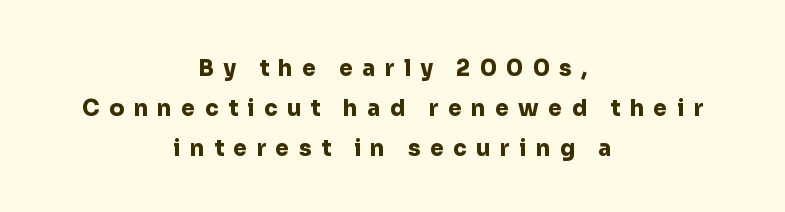
These lines carry a lot of weight — the face is fully bold. The passage shown has open, widely tracked lettering throughout. Rendered with straight, roman letterforms. Clear beneath every line of the passage. Layout note: lines centered.
